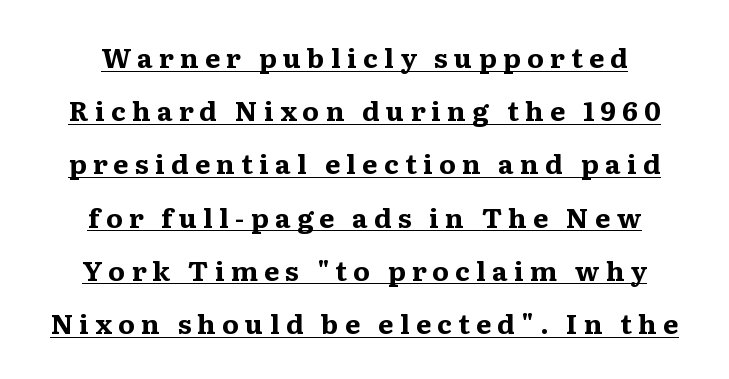
Vertical strokes here are truly vertical. The lines are spread far apart with generous leading. The whitespace from short lines is split evenly between both sides. Spacing between characters has been opened up far beyond the box default. Heavy, bold letterforms. This is underlined copy, the kind a proofreader might mark for attention.
